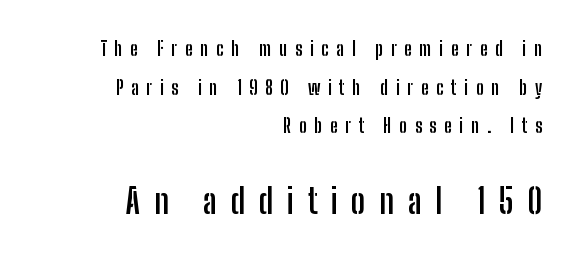
{"serif": "no", "italic": "no", "bold": "yes", "weight": "semibold", "width": "condensed", "stroke_contrast": "low", "x_height": "medium", "monospaced": "no", "underline": "no", "align": "right", "line_spacing": "loose", "line_spacing_ratio": 2.03, "letter_spacing": "wide", "letter_spacing_em": 0.4, "larger_block": "second", "size_ratio": 1.79, "glyph_px": 34}
